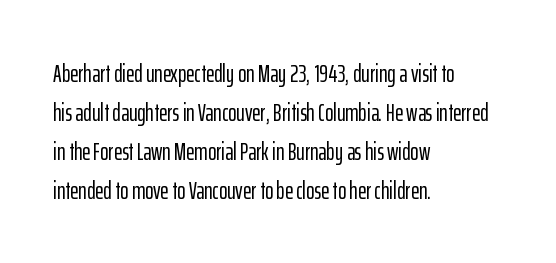
The image shows 25 px text type, upright; set left-aligned, normal line spacing (1.56x), normal letter spacing, not underlined.
